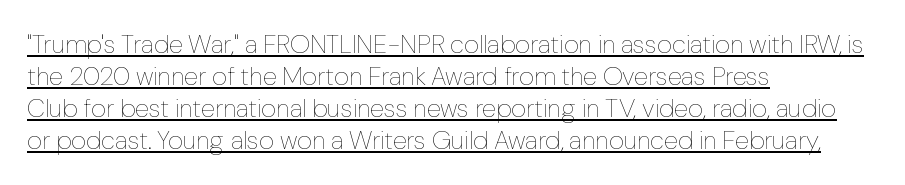
Q: Is the text bold? A: No.
Q: Is the text italic (slanted)? A: No, it is upright.
Q: Is the text underlined? A: Yes.
Q: How is the paragraph aligned? A: Left-aligned.
Q: Is the spacing between letters normal or unusually wide? A: Normal.
